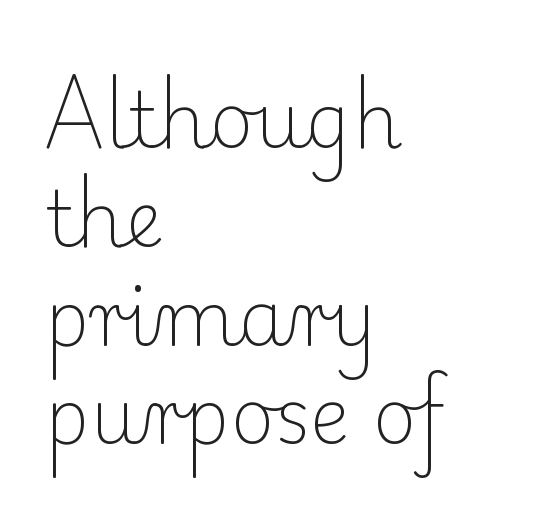
Any mark beneath the type? The region is blank. These lines are composed in type with serifs. Leading: standard. The gaps between neighbouring characters are ordinary and unremarkable. The setting favours the left margin, as ordinary paragraphs usually do.
